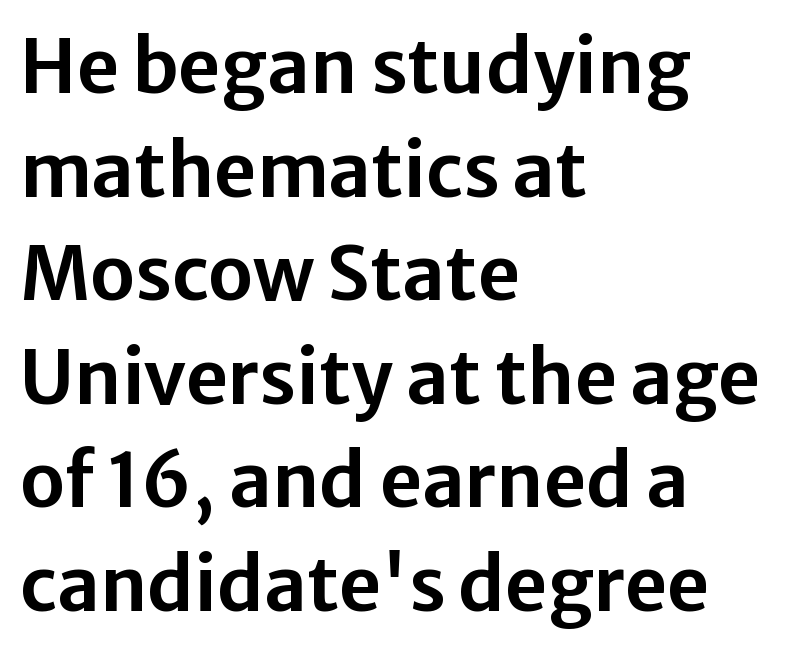
{"serif": "no", "italic": "no", "width": "normal", "stroke_contrast": "low", "x_height": "medium", "monospaced": "no", "underline": "no", "align": "left", "line_spacing": "normal", "line_spacing_ratio": 1.4, "letter_spacing": "normal", "letter_spacing_em": 0.0, "glyph_px": 74}
